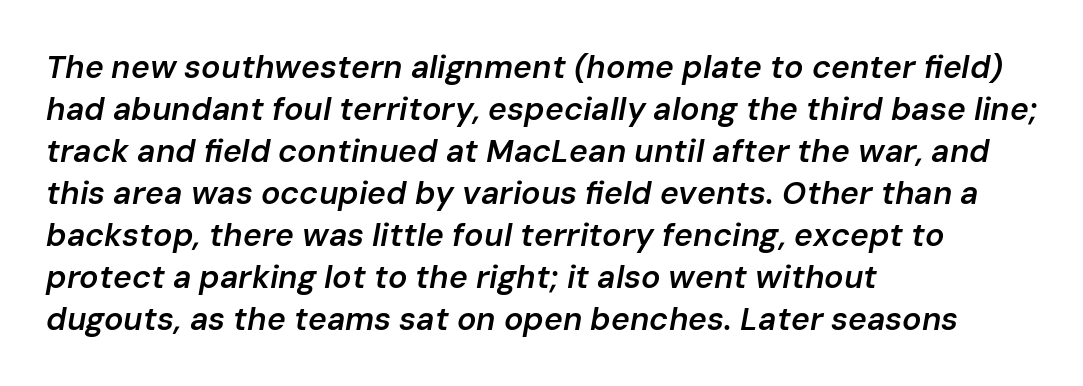
Q: Is the text bold? A: Semi-bold.
Q: Is the text italic (slanted)? A: Yes, it leans right by about 10 degrees.
Q: Is the text underlined? A: No.
Q: How is the paragraph aligned? A: Left-aligned.
Q: Is the spacing between letters normal or unusually wide? A: Normal.
Q: Is the spacing between lines tight, normal or loose? A: Normal.
Q: Width (condensed, normal, or wide)? A: Normal.
Q: Stroke contrast? A: Low.
Q: x-height? A: Medium.
Q: Monospaced? A: No.
